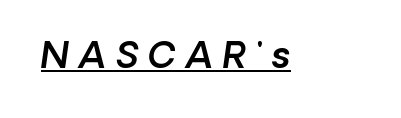
The rendering uses natural spacing where letterforms have individual widths. Rendered with sloped, italic letterforms. Glance below the letters and you will spot a drawn line. Glyph-to-glyph distance is far greater than everyday printed text.
